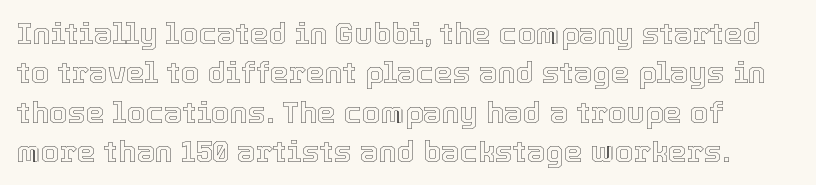
{"italic": "no", "width": "normal", "x_height": "medium", "monospaced": "no", "underline": "no", "line_spacing": "normal", "line_spacing_ratio": 1.31, "letter_spacing": "normal", "letter_spacing_em": 0.0, "glyph_px": 30}
